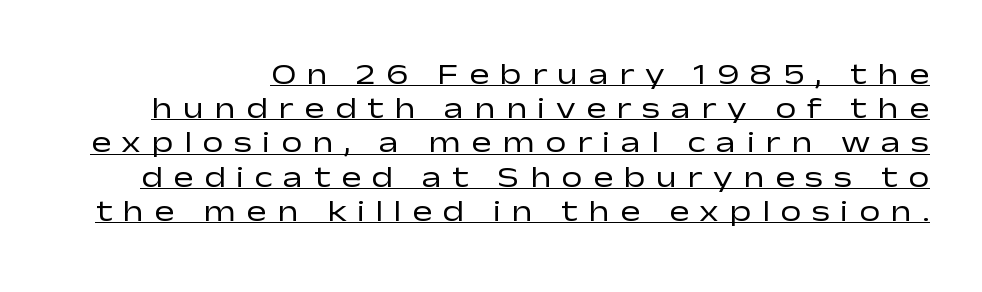
Letterform terminals end flat and unadorned throughout the passage. Short note: letters widely spaced. No chunkiness to these letters — they're not bold. A rule runs beneath these lines of type.
